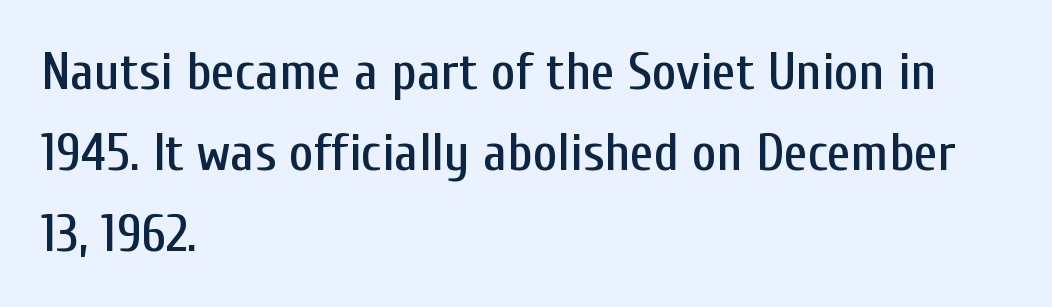
Q: Is the text italic (slanted)? A: No, it is upright.
Q: Is the typeface a serif or a sans-serif typeface? A: Sans-serif.
Q: Is the text underlined? A: No.
Q: How is the paragraph aligned? A: Left-aligned.
Q: Is the spacing between letters normal or unusually wide? A: Normal.
Q: Is the spacing between lines tight, normal or loose? A: Normal.
Q: Width (condensed, normal, or wide)? A: Condensed.
Q: Stroke contrast? A: Low.
Q: x-height? A: Medium.
Q: Monospaced? A: No.
